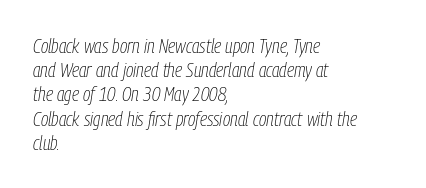
The image shows 20 px text type, italic (leaning right); set left-aligned, line spacing 1.21x, normal letter spacing, not underlined.
